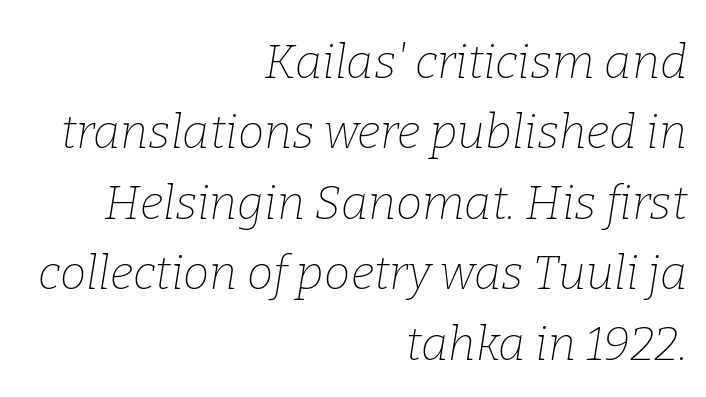
The image shows 47 px thin serif type, italic (leaning right); set right-aligned, normal line spacing (1.5x), normal letter spacing, not underlined; low stroke contrast and a medium x-height.
